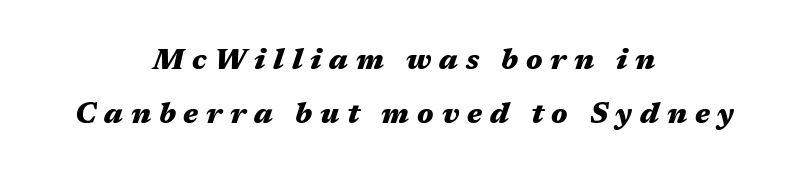
Q: Is the text bold? A: Yes.
Q: Is the text italic (slanted)? A: Yes, it leans right by about 17 degrees.
Q: Is the text underlined? A: No.
Q: How is the paragraph aligned? A: Centered.
Q: Is the spacing between letters normal or unusually wide? A: Unusually wide.
Q: Width (condensed, normal, or wide)? A: Wide.
Q: Stroke contrast? A: Medium.
Q: x-height? A: Medium.
Q: Monospaced? A: No.
